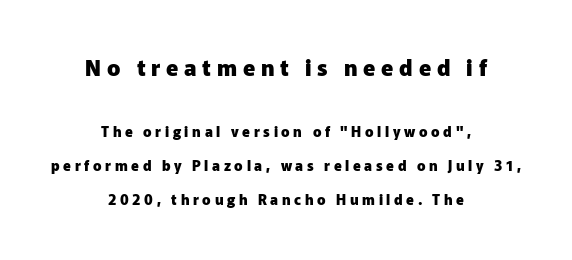
{"italic": "no", "bold": "yes", "underline": "no", "align": "center", "line_spacing": "loose", "line_spacing_ratio": 2.4, "letter_spacing": "wide", "letter_spacing_em": 0.26, "larger_block": "first", "size_ratio": 1.57, "glyph_px": 22}
